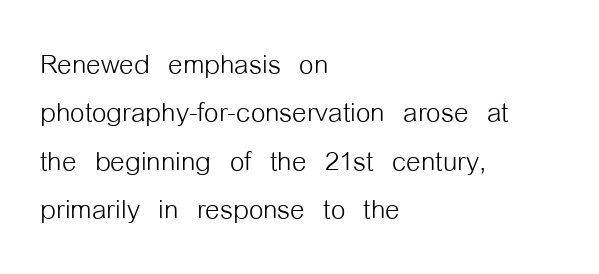
Q: Is the text bold? A: No.
Q: Is the text italic (slanted)? A: No, it is upright.
Q: Is the typeface a serif or a sans-serif typeface? A: Sans-serif.
Q: Is the text underlined? A: No.
Q: How is the paragraph aligned? A: Left-aligned.
Q: Is the spacing between letters normal or unusually wide? A: Normal.
Q: Is the spacing between lines tight, normal or loose? A: Normal.
Q: Width (condensed, normal, or wide)? A: Condensed.
Q: Stroke contrast? A: Low.
Q: x-height? A: Medium.
Q: Monospaced? A: No.
